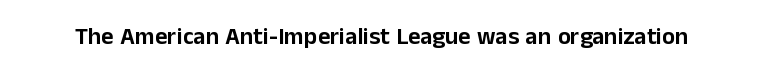
Observe the ordinary spacing: letters are neighbours, not strangers. Underline: absent. Rendered with straight, roman letterforms.
